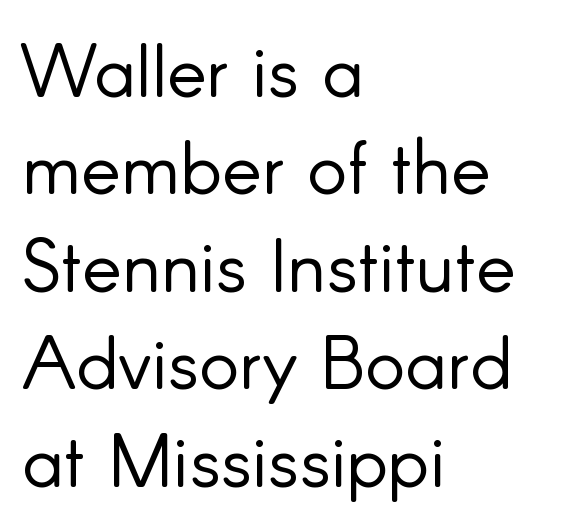
{"serif": "no", "italic": "no", "bold": "no", "weight": "light", "width": "normal", "stroke_contrast": "low", "x_height": "small", "monospaced": "no", "underline": "no", "align": "left", "line_spacing": "normal", "line_spacing_ratio": 1.3, "letter_spacing": "normal", "letter_spacing_em": 0.0, "glyph_px": 75}
